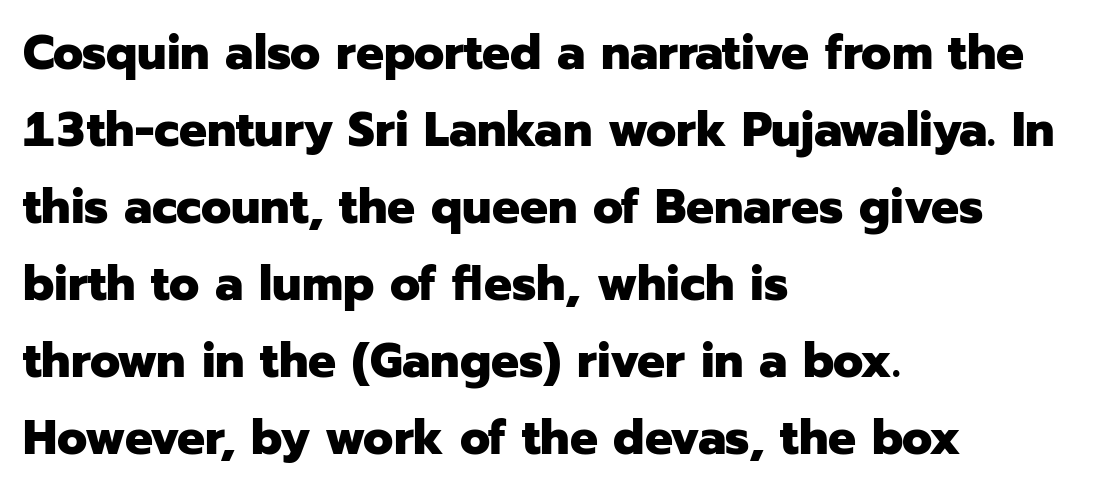
{"serif": "no", "italic": "no", "bold": "yes", "weight": "heavy", "width": "normal", "stroke_contrast": "low", "x_height": "medium", "monospaced": "no", "underline": "no", "align": "left", "line_spacing": "normal", "line_spacing_ratio": 1.57, "letter_spacing": "normal", "letter_spacing_em": 0.0, "glyph_px": 49}
